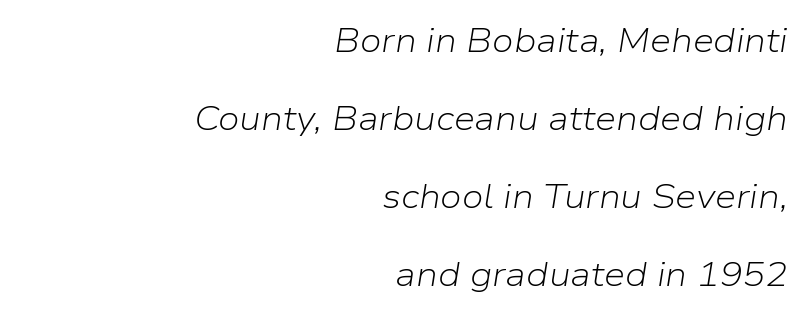
{"italic": "yes", "lean": "right", "slant_degrees": 9, "bold": "no", "weight": "light", "width": "normal", "stroke_contrast": "low", "x_height": "medium", "monospaced": "no", "underline": "no", "align": "right", "line_spacing": "loose", "line_spacing_ratio": 2.29, "letter_spacing": "normal", "letter_spacing_em": 0.0, "glyph_px": 34}
